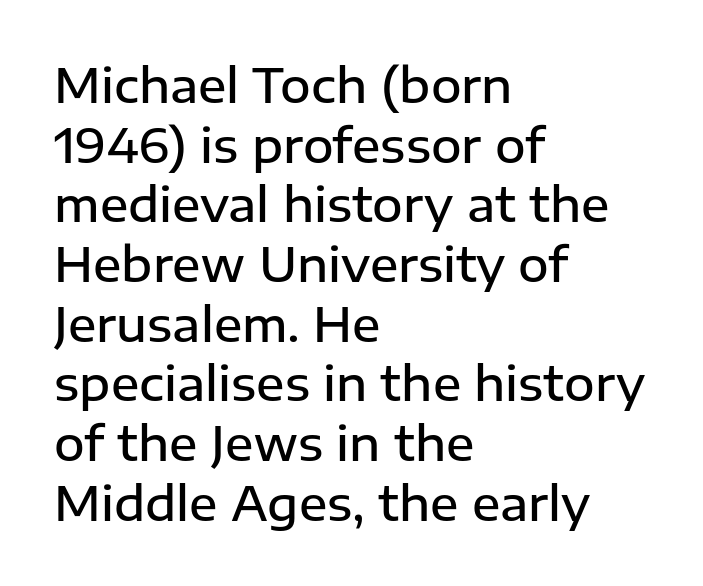
Varying glyph widths throughout — classic text-font behaviour. No feet cap the strokes, marking this as sans-serif type. Is the block centered? No — it sits flush against the left margin. The letterforms sit shoulder to shoulder at normal distance.
